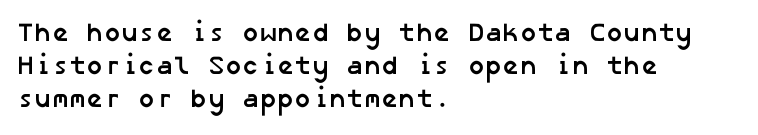
The image shows 26 px bold type; set left-aligned, normal line spacing (1.26x), normal letter spacing, not underlined.
